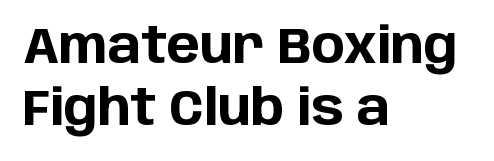
Q: Is the text bold? A: Yes.
Q: Is the text italic (slanted)? A: No, it is upright.
Q: Is the typeface a serif or a sans-serif typeface? A: Sans-serif.
Q: Is the text underlined? A: No.
Q: How is the paragraph aligned? A: Left-aligned.
Q: Is the spacing between letters normal or unusually wide? A: Normal.
Q: Is the spacing between lines tight, normal or loose? A: Normal.
Q: Width (condensed, normal, or wide)? A: Normal.
Q: Stroke contrast? A: Low.
Q: x-height? A: Large.
Q: Monospaced? A: No.
